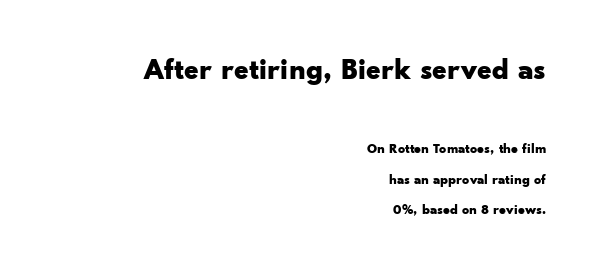
{"serif": "no", "italic": "no", "bold": "yes", "weight": "bold", "width": "wide", "stroke_contrast": "low", "x_height": "small", "monospaced": "no", "underline": "no", "align": "right", "line_spacing": "loose", "line_spacing_ratio": 2.18, "letter_spacing": "normal", "letter_spacing_em": 0.0, "larger_block": "first", "size_ratio": 2.14, "glyph_px": 30}
